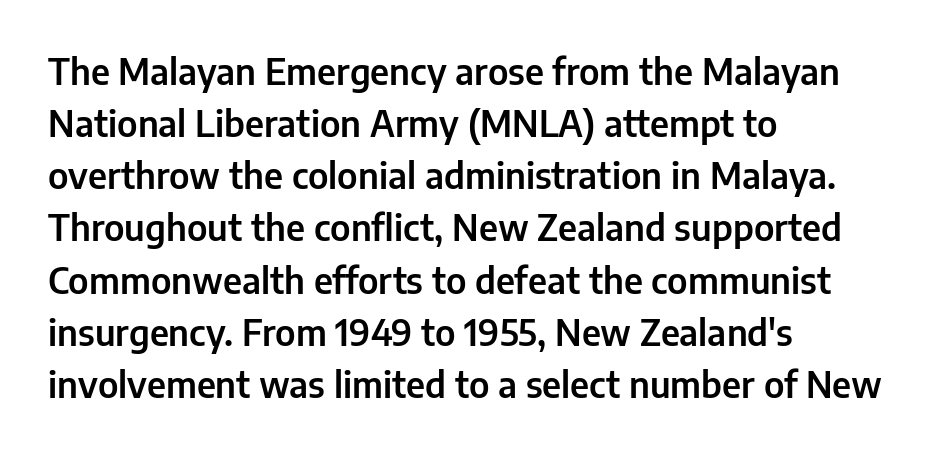
Q: Is the text italic (slanted)? A: No, it is upright.
Q: Is the typeface a serif or a sans-serif typeface? A: Sans-serif.
Q: Is the text underlined? A: No.
Q: How is the paragraph aligned? A: Left-aligned.
Q: Is the spacing between letters normal or unusually wide? A: Normal.
Q: Is the spacing between lines tight, normal or loose? A: Normal.
Q: Width (condensed, normal, or wide)? A: Normal.
Q: Stroke contrast? A: Low.
Q: x-height? A: Medium.
Q: Monospaced? A: No.
